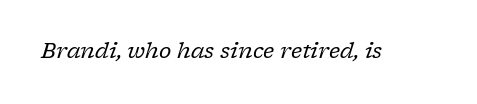
The image shows 21 px text type, italic (leaning right); set normal letter spacing, not underlined.
